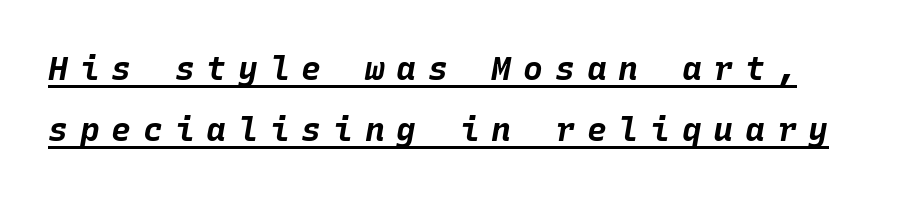
Students, this is bold: see how much ink each stroke carries. Characters are canted at an angle relative to the baseline's perpendicular. A typesetter would call this monospace, since all characters share one set width. The lettering is marked with a stroke running underneath it. Inter-character spacing is expanded well beyond the font's built-in metrics.
